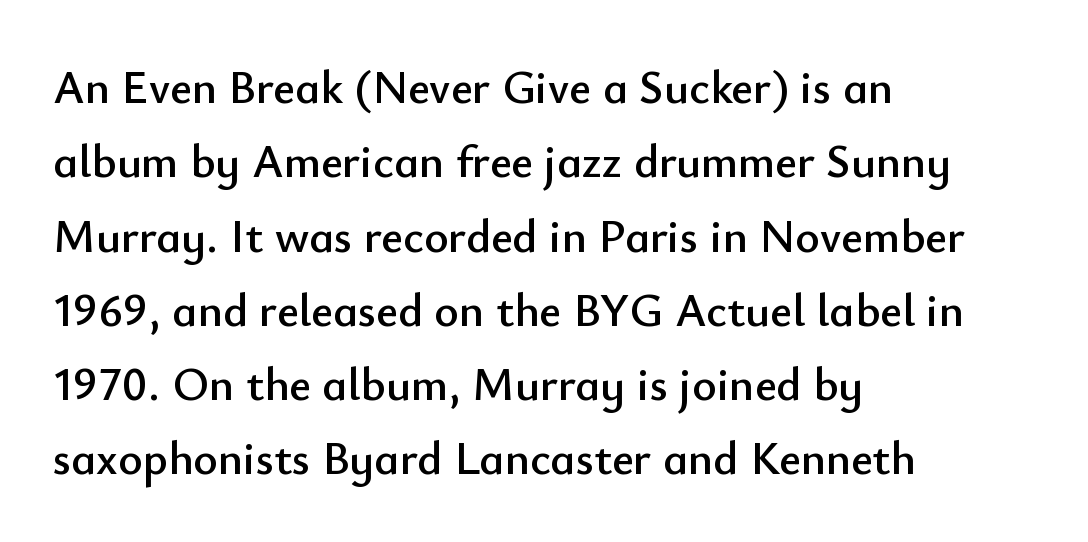
The image shows 47 px sans-serif type, upright; set left-aligned, normal line spacing (1.58x), normal letter spacing, not underlined; low stroke contrast and a small x-height.
